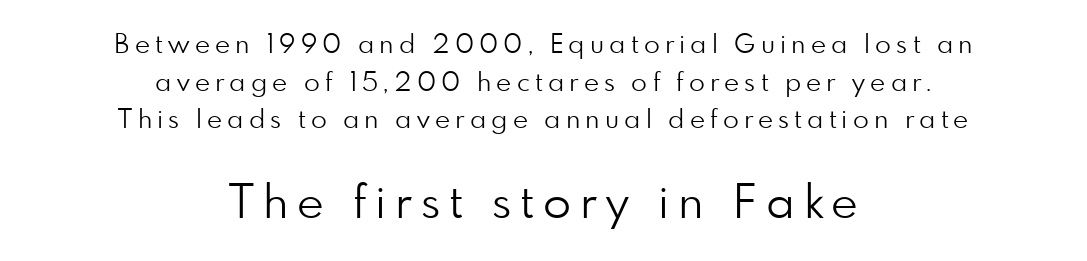
In this sample the second text group is rendered at the bigger scale. The letters carry no serifs — their stems end cleanly without finishing strokes. Vertically, the passage feels balanced, rows spaced as you'd expect. The passage shown is not bold in any degree. The lettering stays uniformly vertical, giving the passage a roman look. The typesetter chose a symmetrical, centered arrangement here.
